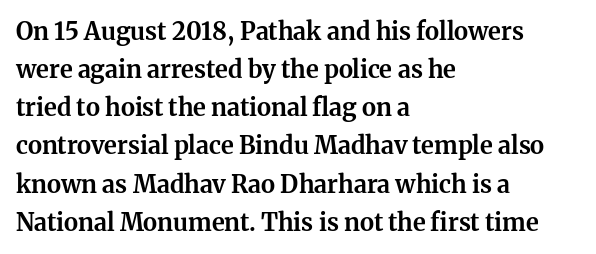
The image shows 24 px bold type, upright; set left-aligned, normal line spacing (1.59x), normal letter spacing, not underlined.
